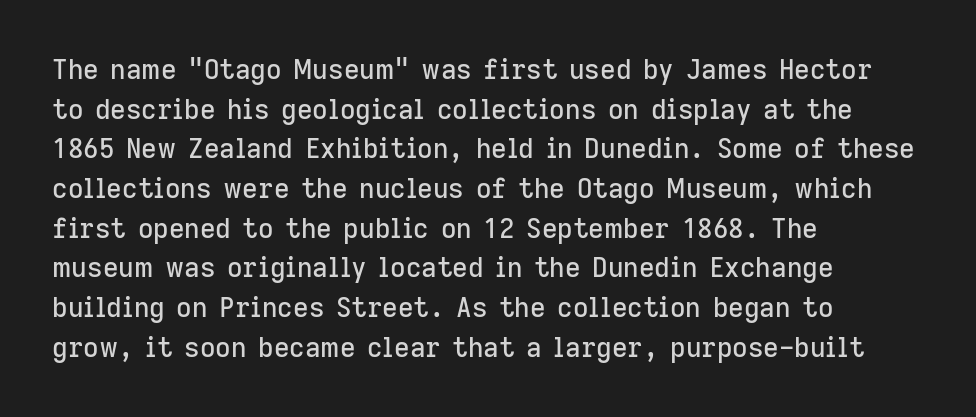
{"italic": "no", "underline": "no", "align": "left", "line_spacing": "normal", "line_spacing_ratio": 1.47, "letter_spacing": "normal", "letter_spacing_em": 0.0, "glyph_px": 27}
